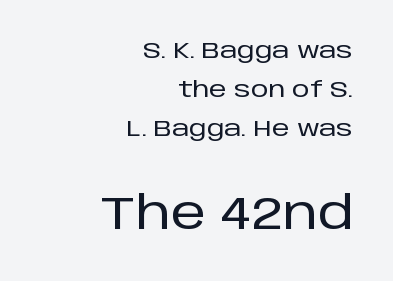
The image shows 45 px sans-serif type, upright; set right-aligned, line spacing 1.78x, normal letter spacing, not underlined; the second (bottom) block is 2.05x larger; low stroke contrast and a large x-height.
